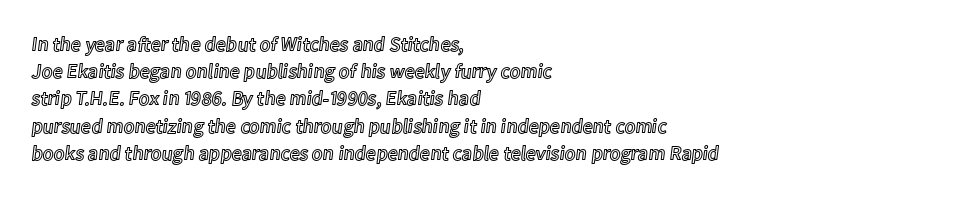
{"underline": "no", "align": "left", "line_spacing": "normal", "line_spacing_ratio": 1.36, "letter_spacing": "normal", "letter_spacing_em": 0.0, "glyph_px": 20}
